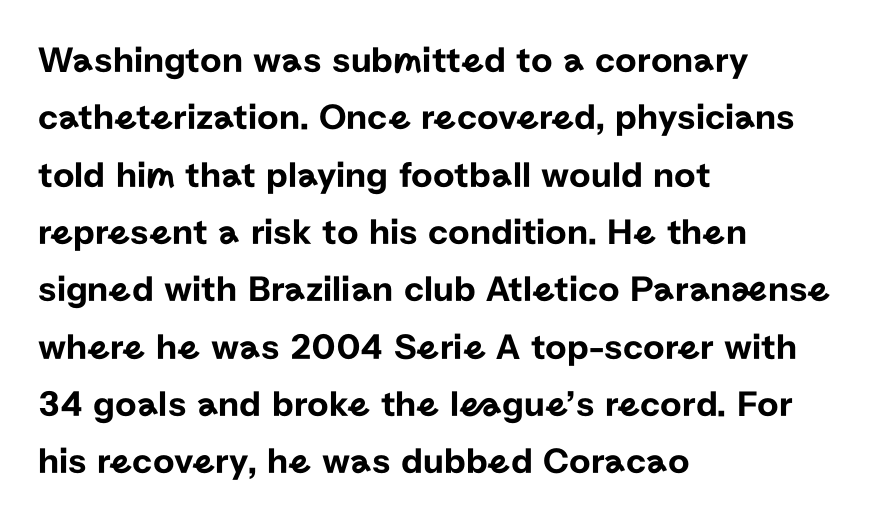
The image shows 37 px sans-serif type, upright; set left-aligned, normal line spacing (1.55x), normal letter spacing, not underlined; low stroke contrast and a medium x-height.
